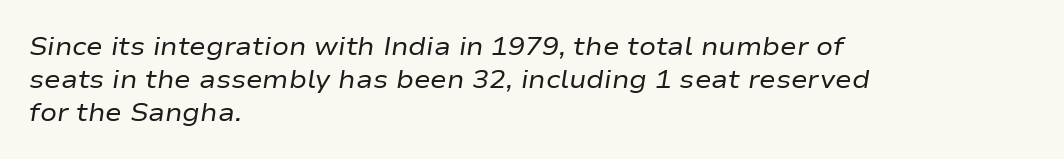
{"italic": "yes", "lean": "right", "slant_degrees": 9, "bold": "no", "underline": "no", "align": "left", "line_spacing": "normal", "line_spacing_ratio": 1.32, "letter_spacing": "normal", "letter_spacing_em": 0.0, "glyph_px": 25}
